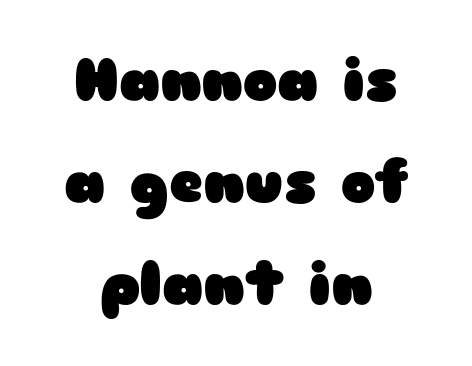
Bare-footed words on every line. A full-strength bold gives these letters their thick strokes. You could call the tracking neutral — neither tight nor loose. Serif or sans? Sans — the stroke terminals are bare. Do the characters align in a grid? No, the font is proportional. A student would call this center alignment; a typographer would say set centered.
